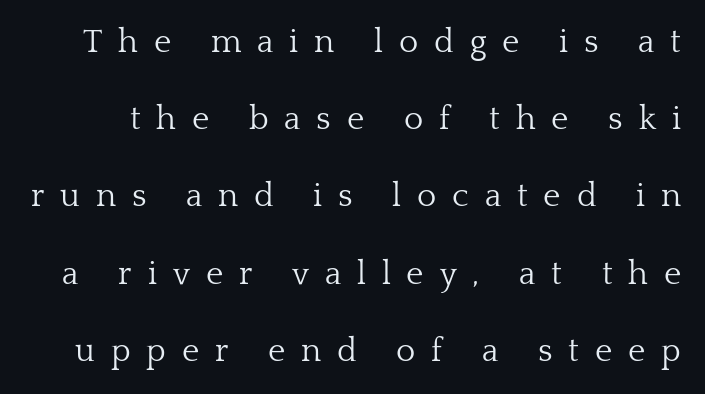
{"serif": "yes", "italic": "no", "bold": "no", "weight": "light", "width": "normal", "stroke_contrast": "low", "x_height": "medium", "monospaced": "no", "underline": "no", "line_spacing": "loose", "line_spacing_ratio": 2.34, "letter_spacing": "wide", "letter_spacing_em": 0.48, "glyph_px": 33}
